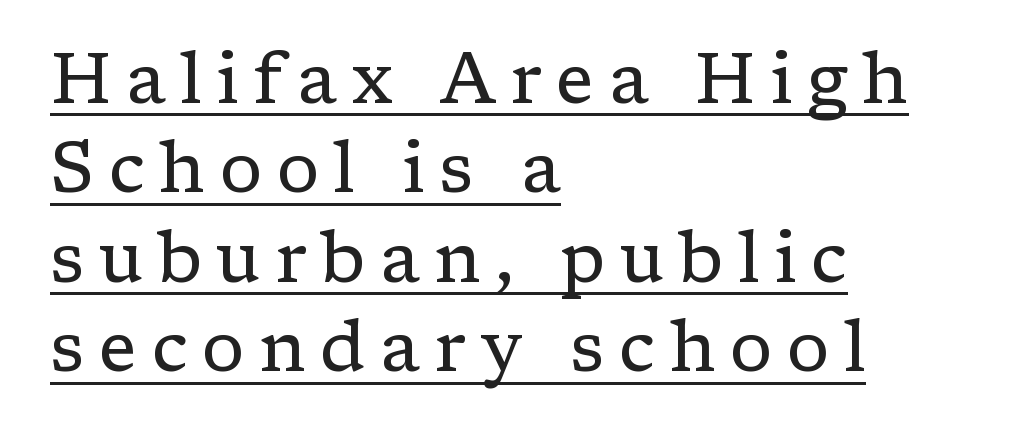
No extra ink here — the face is not bold. Spacing verdict: proportional, widths tailored to each character. The leading is moderate, giving the passage an even texture. There is plenty of visible air inserted between adjacent glyphs. Horizontal alignment here is leftward, the default for most running prose. Does a line run under the words? Yes, clearly.
